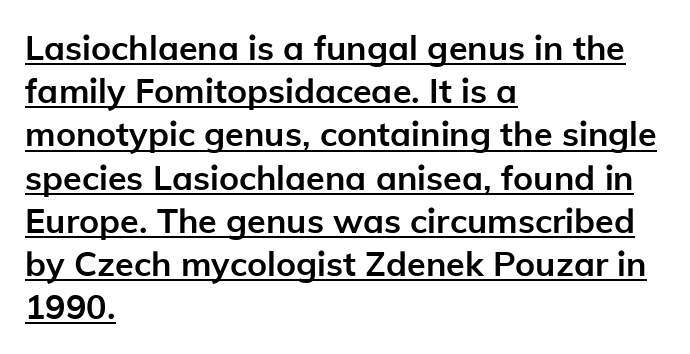
The image shows 34 px semibold sans-serif type, upright; set left-aligned, normal line spacing (1.27x), normal letter spacing, underlined; low stroke contrast and a medium x-height.
